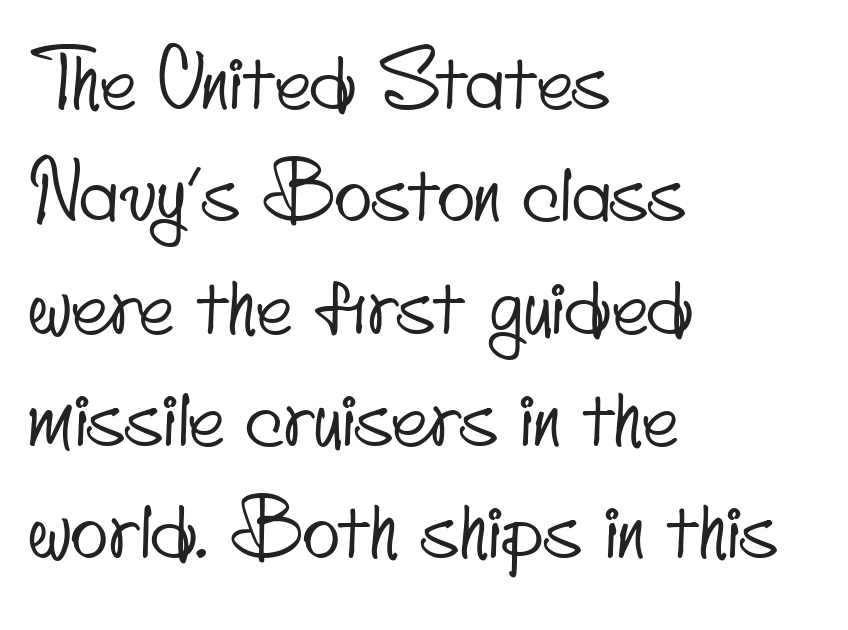
Notice how descenders clear the ascenders below comfortably — that's standard leading. Compared with a centered layout, this one pins lines to the left instead. Tracking here is standard; glyphs follow each other at the usual distance. Note the varied advance widths — an 'i' is clearly narrower than an 'm'. Check under the words: just untouched page.
